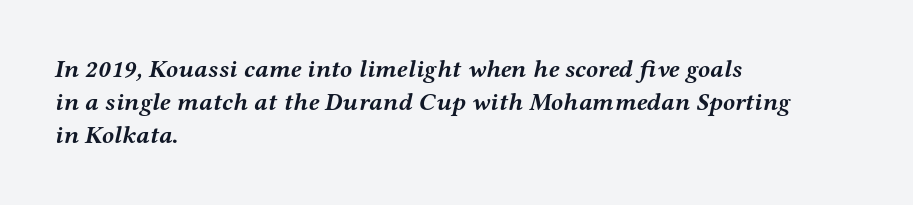
Q: Is the text bold? A: Yes.
Q: Is the text italic (slanted)? A: Yes, it leans right by about 12 degrees.
Q: Is the text underlined? A: No.
Q: How is the paragraph aligned? A: Left-aligned.
Q: Is the spacing between letters normal or unusually wide? A: Normal.
Q: Is the spacing between lines tight, normal or loose? A: Normal.
